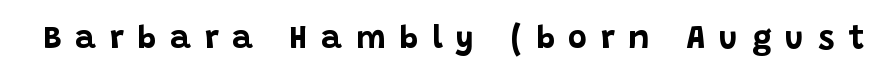
Q: Is the text bold? A: Yes.
Q: Is the text italic (slanted)? A: No, it is upright.
Q: Is the typeface a serif or a sans-serif typeface? A: Sans-serif.
Q: Is the text underlined? A: No.
Q: Is the spacing between letters normal or unusually wide? A: Unusually wide.
Q: Width (condensed, normal, or wide)? A: Normal.
Q: Stroke contrast? A: Low.
Q: x-height? A: Large.
Q: Monospaced? A: No.
